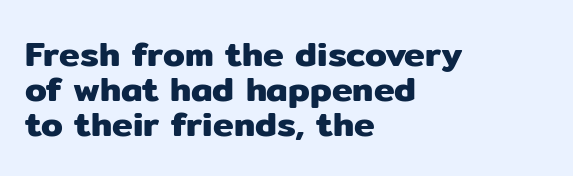
Varying glyph widths throughout — classic text-font behaviour. The designer went with a sans here, leaving each stem footless. Cramped leading. Horizontally, the lines are justified to the leading edge only.
